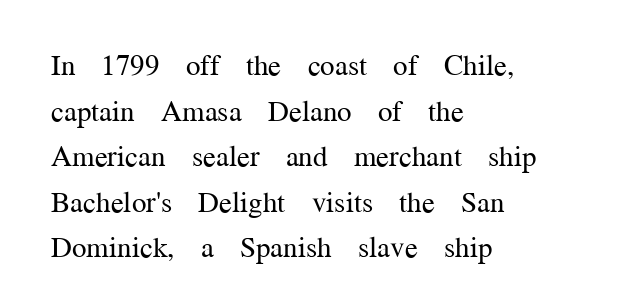
Q: Is the text bold? A: No.
Q: Is the text italic (slanted)? A: No, it is upright.
Q: Is the typeface a serif or a sans-serif typeface? A: Serif.
Q: Is the text underlined? A: No.
Q: How is the paragraph aligned? A: Left-aligned.
Q: Is the spacing between letters normal or unusually wide? A: Normal.
Q: Is the spacing between lines tight, normal or loose? A: Normal.
Q: Width (condensed, normal, or wide)? A: Normal.
Q: Stroke contrast? A: Medium.
Q: x-height? A: Medium.
Q: Monospaced? A: No.
